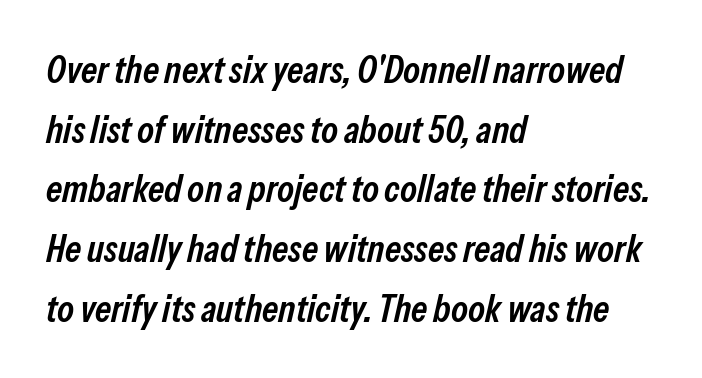
You could call the tracking neutral — neither tight nor loose. Is the type slanted? Yes — the strokes lean at a clear angle. Character widths vary here, with narrow letters taking less room than wide ones. Alignment: flush left.
